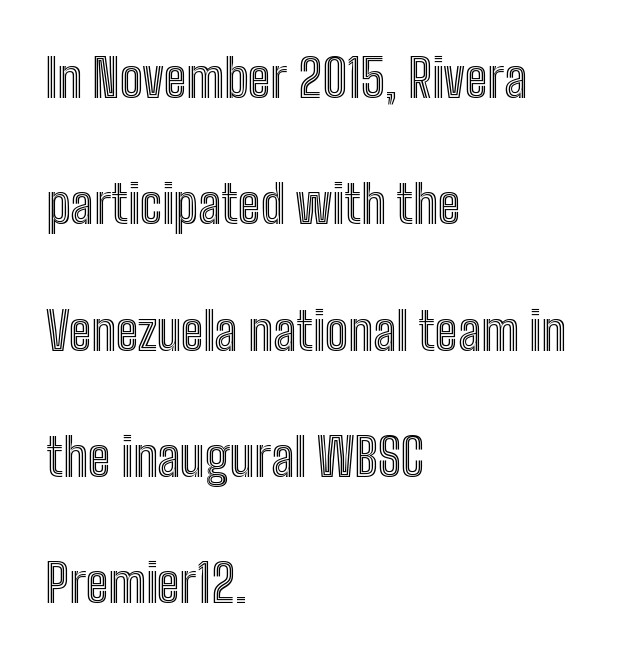
The image shows 52 px condensed type, upright; set left-aligned, loose line spacing (2.43x), normal letter spacing, not underlined; a medium x-height.
